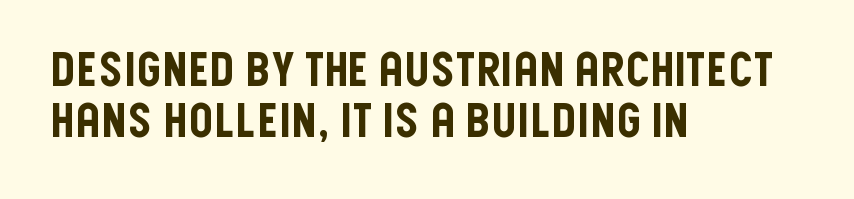
Q: Is the text italic (slanted)? A: No, it is upright.
Q: Is the typeface a serif or a sans-serif typeface? A: Sans-serif.
Q: Is the text underlined? A: No.
Q: How is the paragraph aligned? A: Left-aligned.
Q: Is the spacing between letters normal or unusually wide? A: Normal.
Q: Is the spacing between lines tight, normal or loose? A: Tight.
Q: Width (condensed, normal, or wide)? A: Condensed.
Q: Stroke contrast? A: Low.
Q: x-height? A: Large.
Q: Monospaced? A: No.
